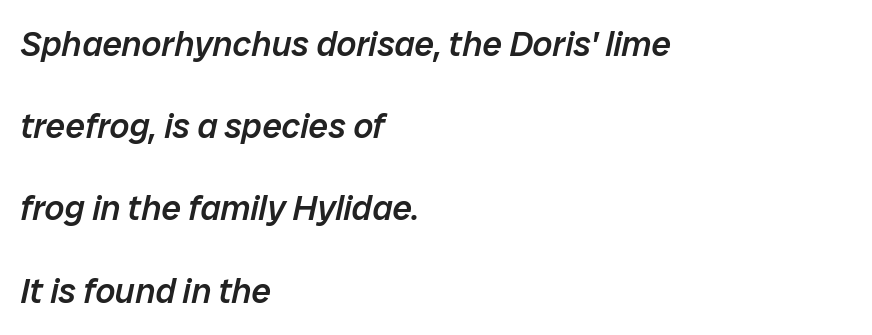
{"italic": "yes", "lean": "right", "slant_degrees": 12, "bold": "semi", "weight": "semibold", "width": "normal", "stroke_contrast": "low", "x_height": "medium", "monospaced": "no", "underline": "no", "align": "left", "line_spacing": "loose", "line_spacing_ratio": 2.35, "letter_spacing": "normal", "letter_spacing_em": 0.0, "glyph_px": 35}
